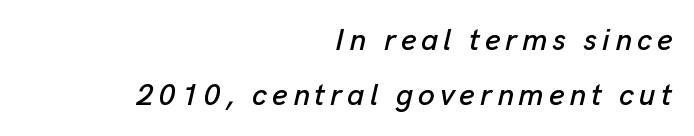
The image shows 30 px text type, italic (leaning right); set right-aligned, line spacing 1.83x, not underlined; low stroke contrast and a medium x-height.
